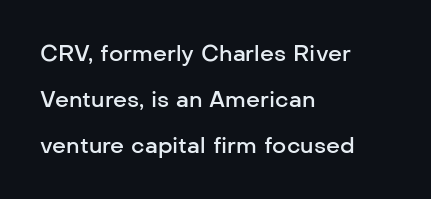
The image shows 22 px text type, upright; set left-aligned, loose line spacing (2.09x), normal letter spacing, not underlined.
